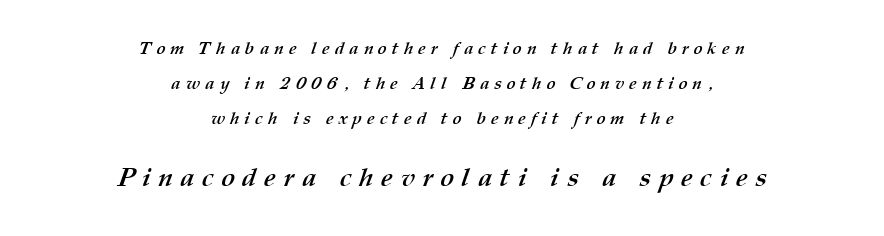
{"bold": "yes", "underline": "no", "align": "center", "line_spacing": "loose", "line_spacing_ratio": 2.07, "letter_spacing": "wide", "letter_spacing_em": 0.3, "larger_block": "second", "size_ratio": 1.53, "glyph_px": 26}
